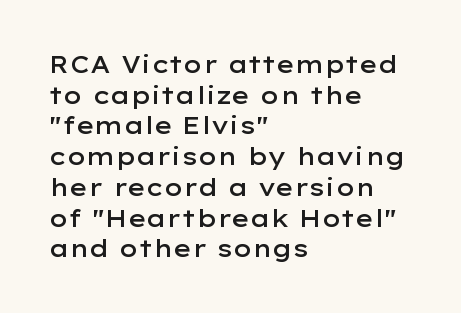
Each word holds together tightly as a unit, with standard inter-letter gaps. Check the space under the baseline: it is left empty. The paragraph has a hard left edge and a soft right edge. Posture: straight, roman, zero tilt. The vertical gap from one line to the next is medium. Notice the strokes are somewhat thickened but not fully heavy: this is a semibold.
